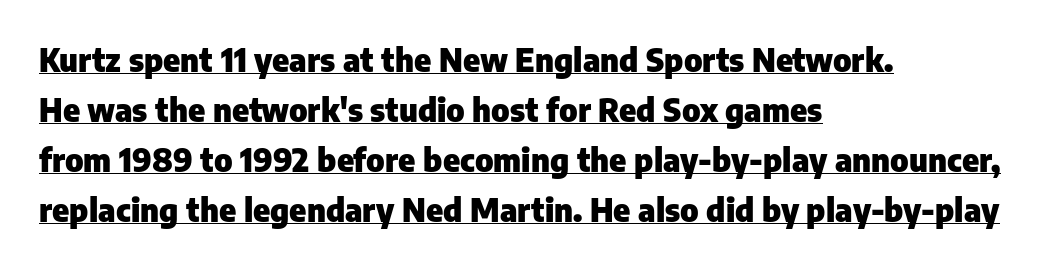
This sample uses a sans-serif face. The rendering uses natural spacing where letterforms have individual widths. This rendering uses left alignment, leaving the right contour irregular. Interline gaps are of average width in this sample.
